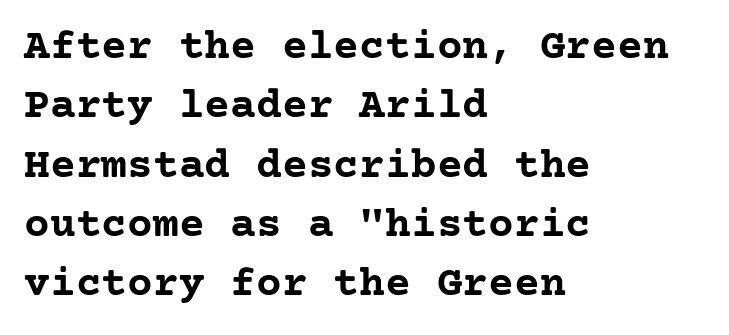
This rendering leaves character spacing at its baseline value. This is serif lettering, the kind often seen in printed books. Rendered with straight, roman letterforms. Leading: standard.
